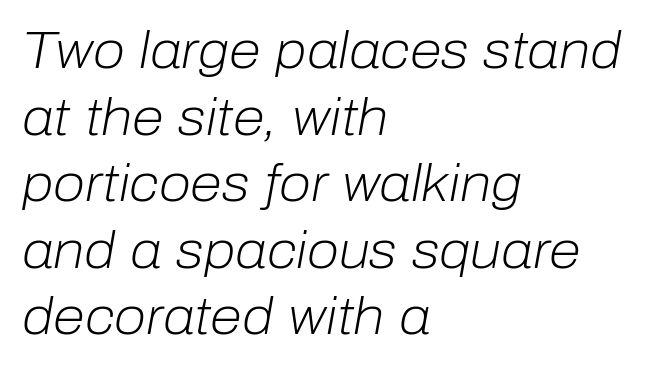
Q: Is the text bold? A: No.
Q: Is the text italic (slanted)? A: Yes, it leans right by about 10 degrees.
Q: Is the text underlined? A: No.
Q: How is the paragraph aligned? A: Left-aligned.
Q: Is the spacing between letters normal or unusually wide? A: Normal.
Q: Is the spacing between lines tight, normal or loose? A: Normal.
Q: Width (condensed, normal, or wide)? A: Normal.
Q: Stroke contrast? A: Low.
Q: x-height? A: Medium.
Q: Monospaced? A: No.
